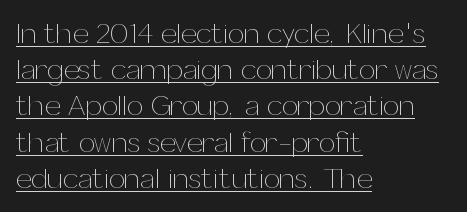
Q: Is the text bold? A: No.
Q: Is the text italic (slanted)? A: No, it is upright.
Q: Is the text underlined? A: Yes.
Q: How is the paragraph aligned? A: Left-aligned.
Q: Is the spacing between letters normal or unusually wide? A: Normal.
Q: Is the spacing between lines tight, normal or loose? A: Normal.
Q: Width (condensed, normal, or wide)? A: Normal.
Q: Stroke contrast? A: Medium.
Q: x-height? A: Medium.
Q: Monospaced? A: No.
